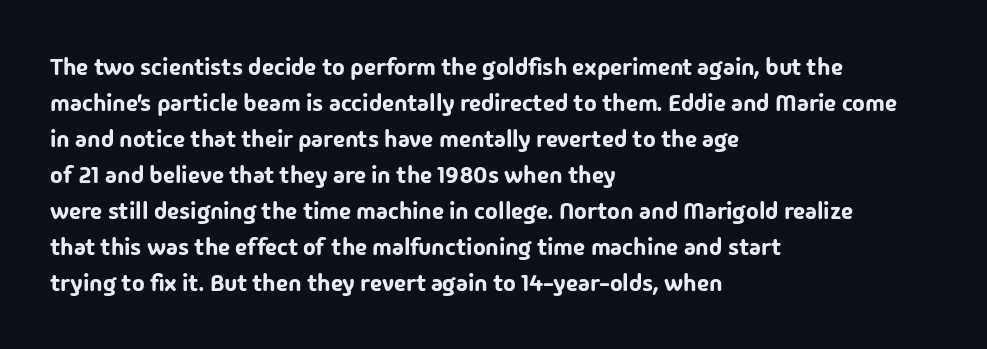
The image shows 24 px text type, upright; set left-aligned, normal line spacing (1.5x), normal letter spacing, not underlined.
